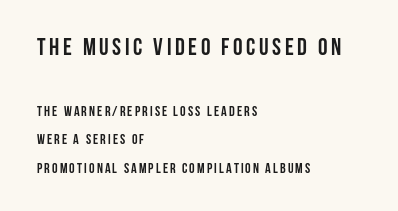
Each line starts at the same left margin while the right side varies. Reading down the column, the eye jumps a long way to each next line. Look at the stroke-to-counter ratio: heavy, a bold. The words here are not underlined. Top chunk: large. Bottom chunk: small.
